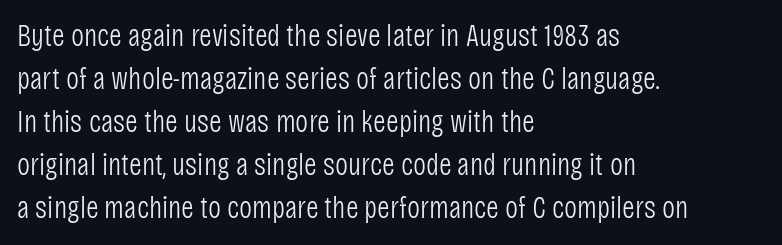
{"serif": "no", "italic": "no", "bold": "no", "weight": "light", "width": "condensed", "stroke_contrast": "low", "x_height": "large", "monospaced": "no", "underline": "no", "align": "left", "line_spacing": "normal", "line_spacing_ratio": 1.39, "letter_spacing": "normal", "letter_spacing_em": 0.0, "glyph_px": 31}
